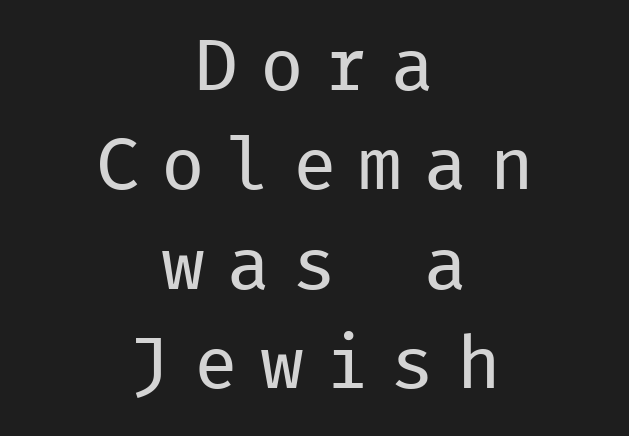
Q: Is the text bold? A: No.
Q: Is the text italic (slanted)? A: No, it is upright.
Q: Is the typeface a serif or a sans-serif typeface? A: Sans-serif.
Q: Is the text underlined? A: No.
Q: How is the paragraph aligned? A: Centered.
Q: Is the spacing between letters normal or unusually wide? A: Unusually wide.
Q: Is the spacing between lines tight, normal or loose? A: Normal.
Q: Width (condensed, normal, or wide)? A: Normal.
Q: Stroke contrast? A: Low.
Q: x-height? A: Medium.
Q: Monospaced? A: Yes.
